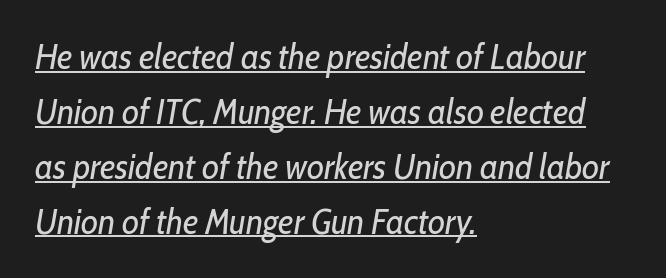
The image shows 35 px regular-weight, condensed type, italic (leaning right); set left-aligned, normal line spacing (1.57x), normal letter spacing, underlined; low stroke contrast and a medium x-height.
